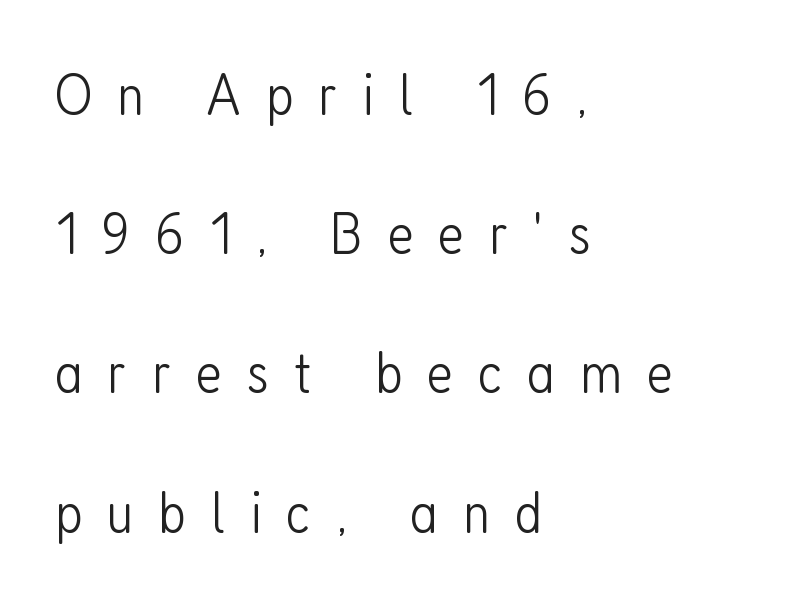
Q: Is the text bold? A: No.
Q: Is the text italic (slanted)? A: No, it is upright.
Q: Is the typeface a serif or a sans-serif typeface? A: Sans-serif.
Q: Is the text underlined? A: No.
Q: How is the paragraph aligned? A: Left-aligned.
Q: Is the spacing between letters normal or unusually wide? A: Unusually wide.
Q: Is the spacing between lines tight, normal or loose? A: Loose.
Q: Width (condensed, normal, or wide)? A: Condensed.
Q: Stroke contrast? A: Low.
Q: x-height? A: Medium.
Q: Monospaced? A: No.
